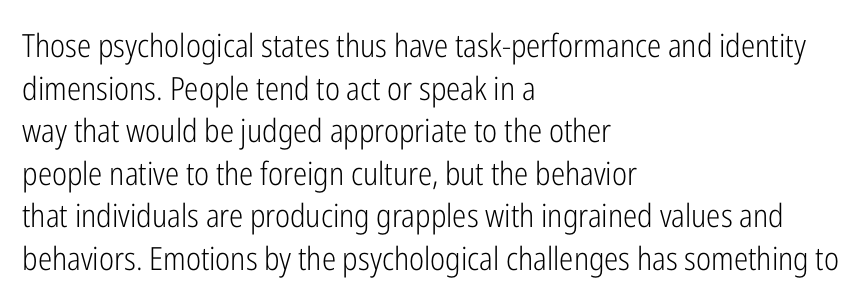
The image shows 32 px light, condensed sans-serif type, upright; set left-aligned, normal line spacing (1.33x), normal letter spacing, not underlined; low stroke contrast and a medium x-height.
